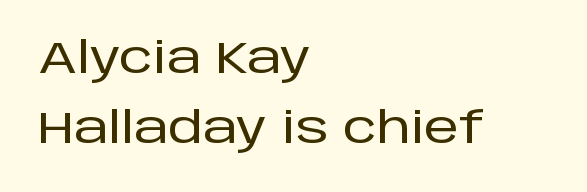
Q: Is the text italic (slanted)? A: No, it is upright.
Q: Is the typeface a serif or a sans-serif typeface? A: Sans-serif.
Q: Is the text underlined? A: No.
Q: How is the paragraph aligned? A: Left-aligned.
Q: Is the spacing between letters normal or unusually wide? A: Normal.
Q: Is the spacing between lines tight, normal or loose? A: Normal.
Q: Width (condensed, normal, or wide)? A: Normal.
Q: Stroke contrast? A: Low.
Q: x-height? A: Large.
Q: Monospaced? A: No.
